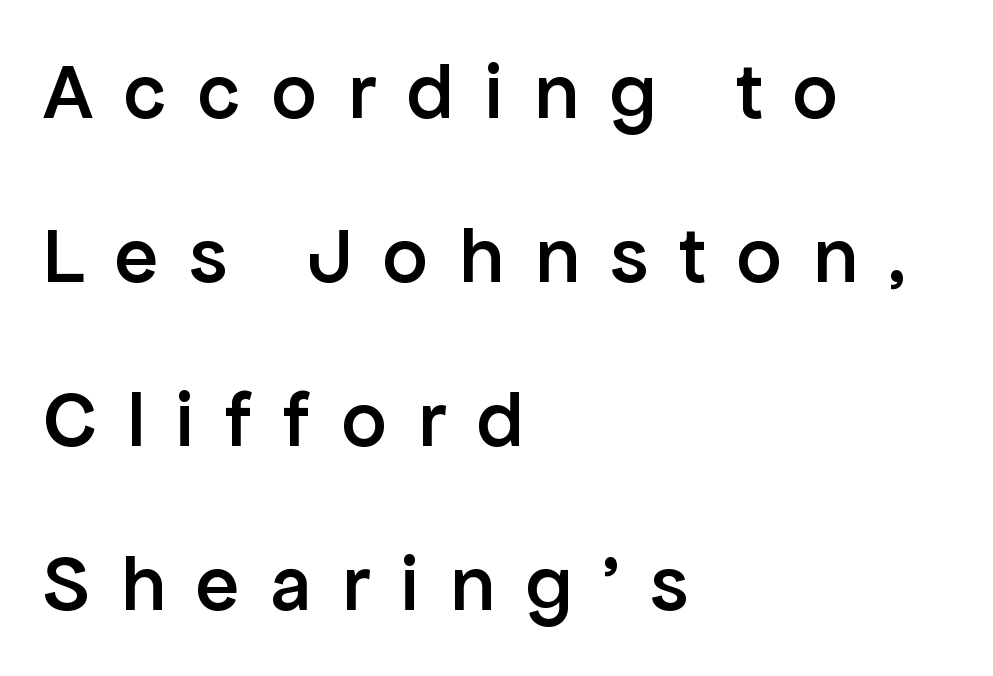
Each row of text sits above clean, open space. The lettering stays uniformly vertical, giving the passage a roman look. All the whitespace from short lines collects on the right. A typesetter would label this face a sans.
